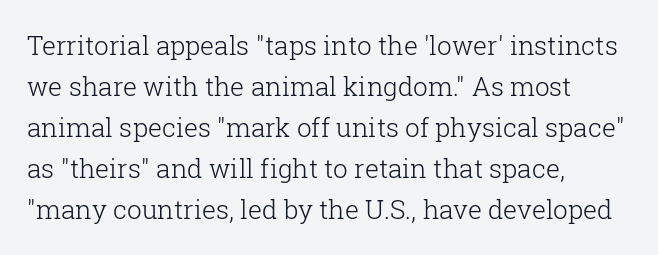
The image shows 26 px text type, upright; set left-aligned, normal line spacing (1.58x), normal letter spacing, not underlined.
